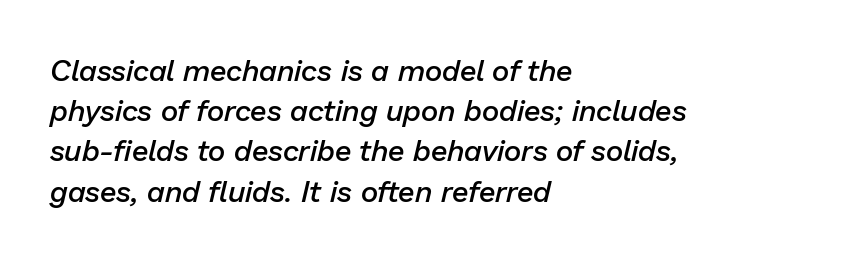
The image shows 30 px semibold type, italic (leaning right); set left-aligned, normal line spacing (1.34x), normal letter spacing, not underlined; low stroke contrast and a medium x-height.
